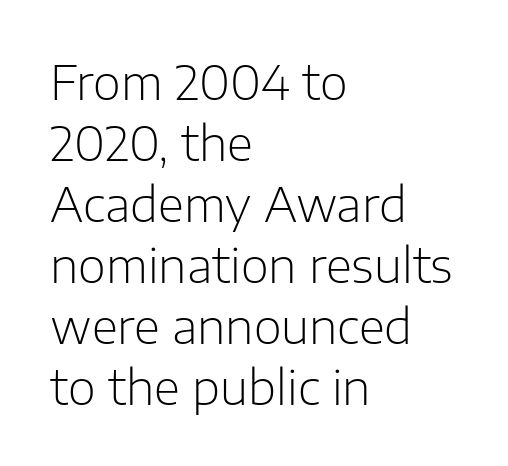
Check where the strokes stop: nothing finishes them off — pure sans. Caption: face not bold, strokes unweighted. The lines sit at an ordinary, default distance from one another. The font's upright variant was chosen for this text. Left-aligned paragraph, ragged on the right. Descenders are the only things crossing below the line.
